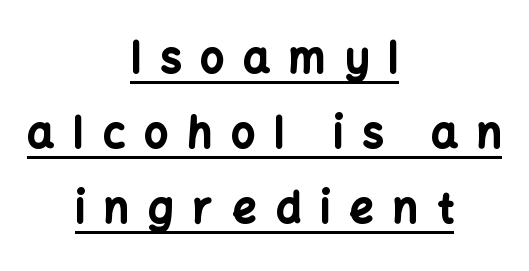
The image shows 42 px bold sans-serif type, upright; set centered, line spacing 1.78x, unusually wide letter spacing (+0.46 em), underlined; low stroke contrast and a medium x-height.
